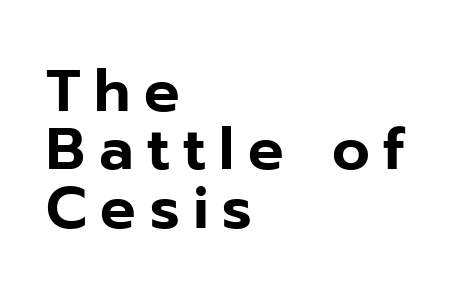
{"serif": "no", "italic": "no", "width": "normal", "stroke_contrast": "low", "x_height": "medium", "monospaced": "no", "underline": "no", "align": "left", "line_spacing": "tight", "line_spacing_ratio": 0.99, "letter_spacing": "wide", "letter_spacing_em": 0.23, "glyph_px": 59}
